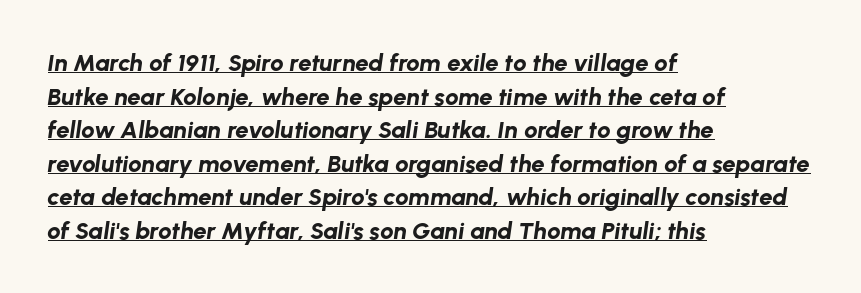
{"italic": "yes", "lean": "right", "slant_degrees": 8, "bold": "yes", "underline": "yes", "align": "left", "line_spacing": "normal", "line_spacing_ratio": 1.4, "letter_spacing": "normal", "letter_spacing_em": 0.0, "glyph_px": 24}
